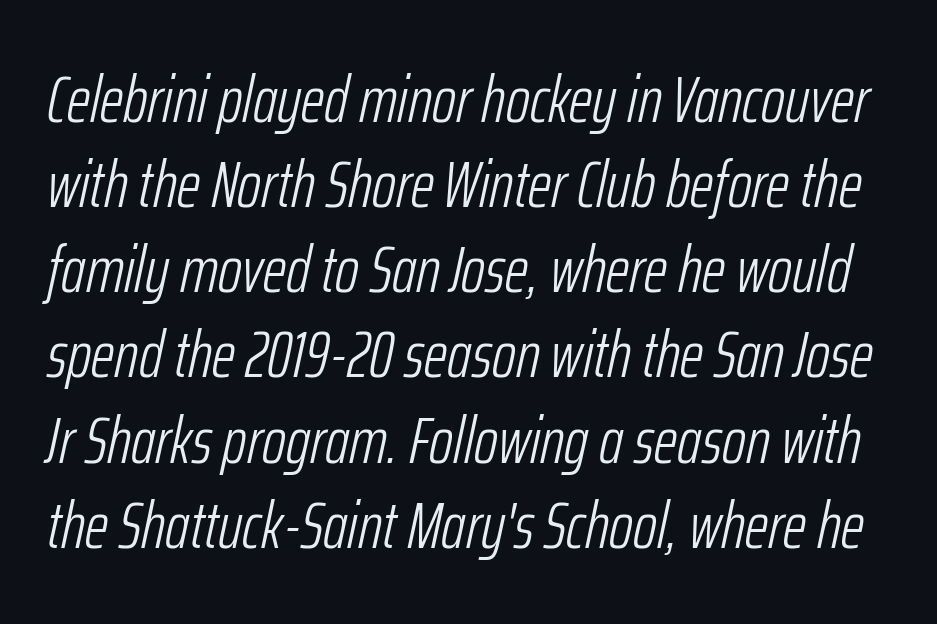
Q: Is the text bold? A: No.
Q: Is the text italic (slanted)? A: Yes, it leans right by about 12 degrees.
Q: Is the text underlined? A: No.
Q: Is the spacing between letters normal or unusually wide? A: Normal.
Q: Is the spacing between lines tight, normal or loose? A: Normal.
Q: Width (condensed, normal, or wide)? A: Condensed.
Q: Stroke contrast? A: Low.
Q: x-height? A: Medium.
Q: Monospaced? A: No.
